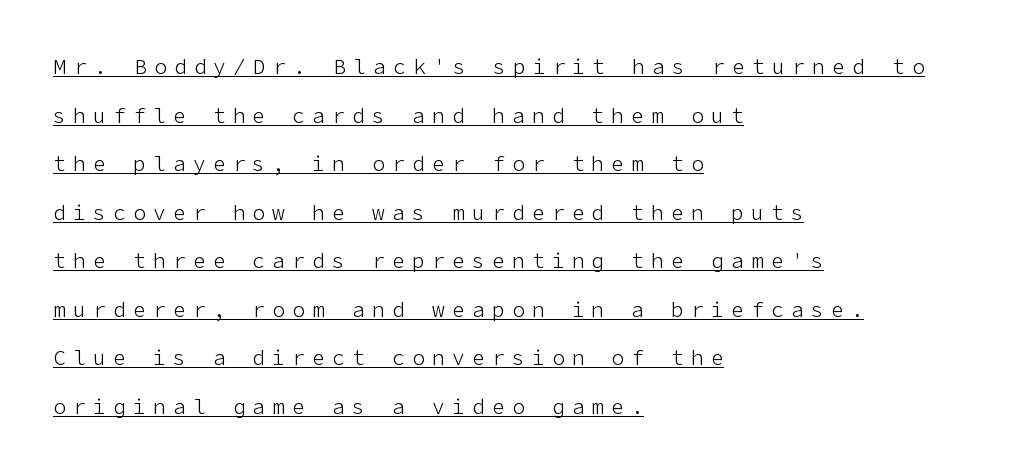
Q: Is the text bold? A: No.
Q: Is the text italic (slanted)? A: No, it is upright.
Q: Is the text underlined? A: Yes.
Q: How is the paragraph aligned? A: Left-aligned.
Q: Is the spacing between letters normal or unusually wide? A: Unusually wide.
Q: Is the spacing between lines tight, normal or loose? A: Loose.
